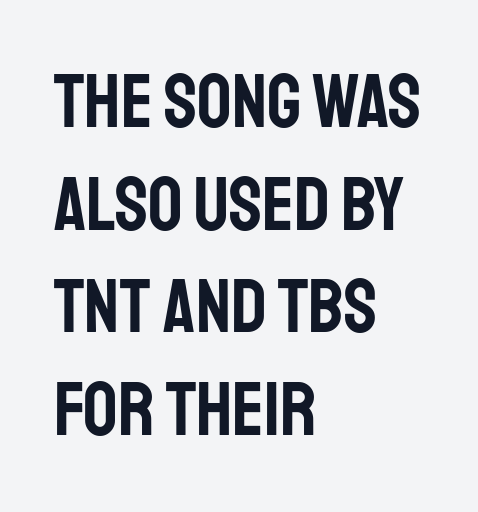
{"serif": "no", "italic": "no", "width": "condensed", "stroke_contrast": "low", "x_height": "large", "monospaced": "no", "underline": "no", "align": "left", "line_spacing": "normal", "line_spacing_ratio": 1.35, "letter_spacing": "normal", "letter_spacing_em": 0.0, "glyph_px": 76}
